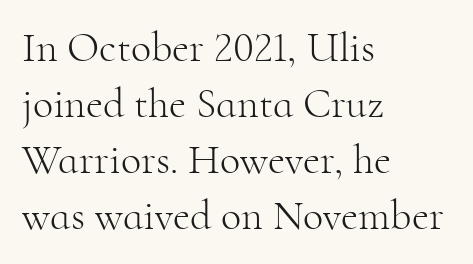
It's the straight-up-and-down kind of type. This rendering features lettering with no underline. The face used here is seriffed, in the tradition of book romans. Horizontal alignment here is leftward, the default for most running prose. Honestly, the row spacing looks completely unremarkable. The type is set solid horizontally, with unmodified tracking.
